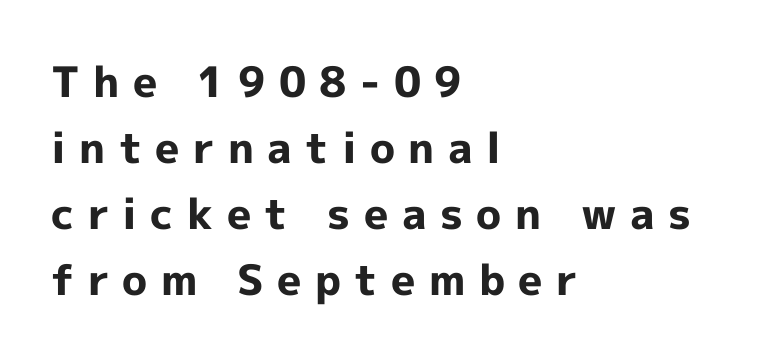
Style check: upright. Spacing verdict: proportional, widths tailored to each character. A sans-serif font was chosen for this passage. Visually the block forms a straight wall on the left and a jagged coastline on the right.
